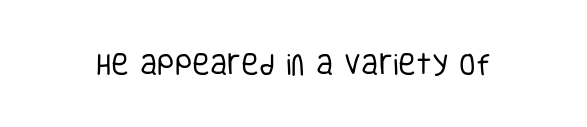
The image shows 24 px text type, upright; set normal letter spacing, not underlined.
